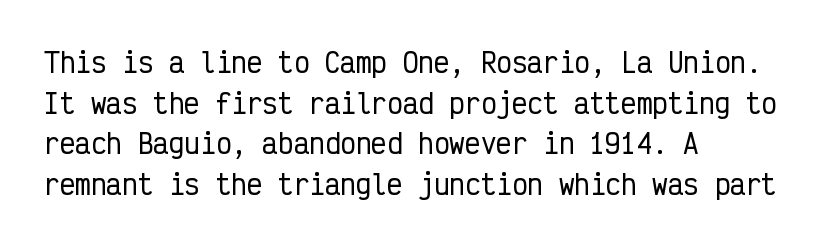
This rendering features lettering with no underline. How are the letters spaced? Ordinarily, with no added tracking. The setting favours the left margin, as ordinary paragraphs usually do. Does the lettering tilt? It doesn't — this is upright. Summary of vertical rhythm: regular, with standard interline spacing.
